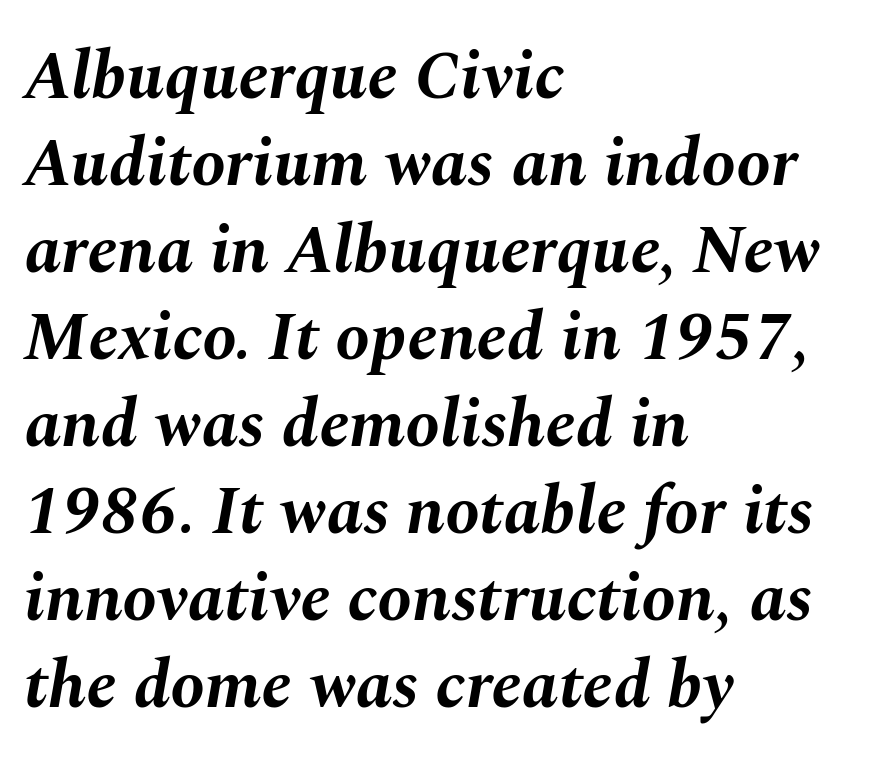
Q: Is the text bold? A: Yes.
Q: Is the text italic (slanted)? A: Yes, it leans right by about 10 degrees.
Q: Is the text underlined? A: No.
Q: How is the paragraph aligned? A: Left-aligned.
Q: Is the spacing between letters normal or unusually wide? A: Normal.
Q: Is the spacing between lines tight, normal or loose? A: Normal.
Q: Width (condensed, normal, or wide)? A: Normal.
Q: Stroke contrast? A: Medium.
Q: x-height? A: Medium.
Q: Monospaced? A: No.
